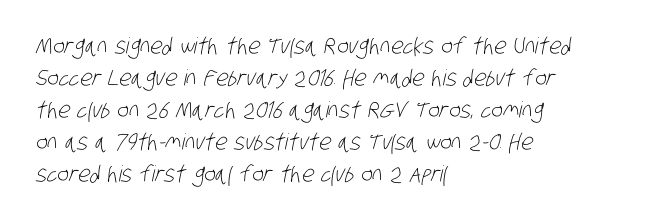
{"bold": "no", "underline": "no", "align": "left", "line_spacing": "normal", "line_spacing_ratio": 1.46, "letter_spacing": "normal", "letter_spacing_em": 0.0, "glyph_px": 22}
